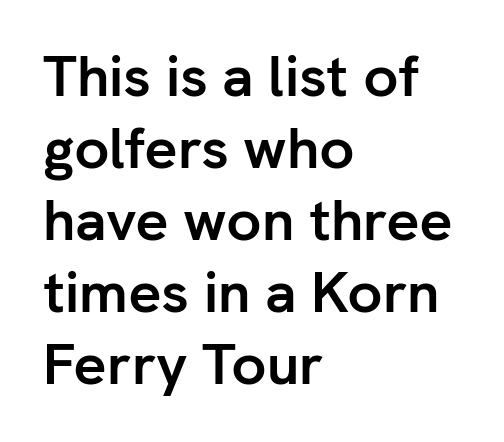
The letterforms sit shoulder to shoulder at normal distance. Every character sits straight up, as roman type does. These lines are composed in type without serifs. The baseline area is clear. Horizontally, the lines are justified to the leading edge only.
